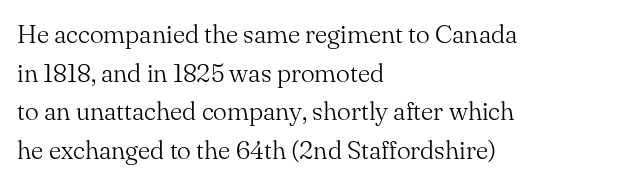
{"italic": "no", "bold": "no", "underline": "no", "align": "left", "line_spacing": "normal", "line_spacing_ratio": 1.49, "letter_spacing": "normal", "letter_spacing_em": 0.0, "glyph_px": 26}
